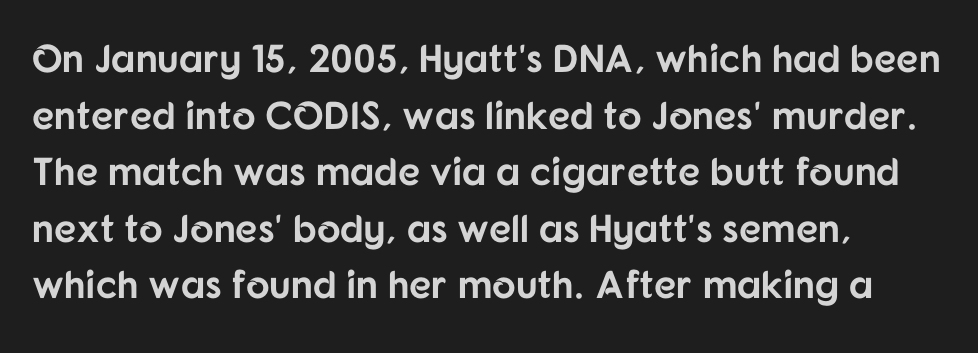
Decoration check: the copy has no underline. Compared with a centered layout, this one pins lines to the left instead. Is there any slant? The stems are plumb. Standard letterfit; no display-style spreading of the glyphs. The lines sit at an ordinary, default distance from one another.
